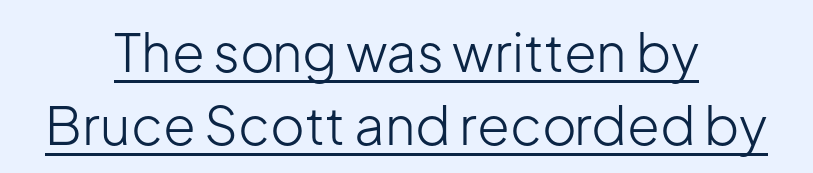
{"serif": "no", "italic": "no", "bold": "no", "weight": "light", "width": "normal", "stroke_contrast": "low", "x_height": "medium", "monospaced": "no", "underline": "yes", "align": "center", "line_spacing": "normal", "line_spacing_ratio": 1.37, "letter_spacing": "normal", "letter_spacing_em": 0.0, "glyph_px": 53}
